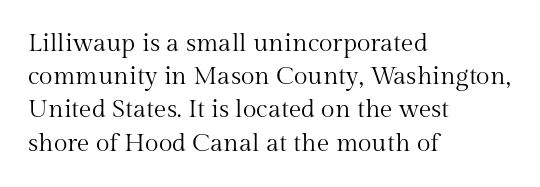
These lines sit exactly where default settings would place them. Decoration check: the copy has no underline. The typeface has the unassuming heft of standard copy or less. Horizontal alignment here is leftward, the default for most running prose.
